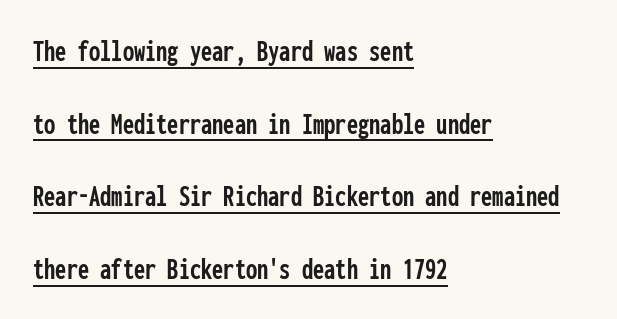
Q: Is the text italic (slanted)? A: No, it is upright.
Q: Is the typeface a serif or a sans-serif typeface? A: Sans-serif.
Q: Is the text underlined? A: Yes.
Q: How is the paragraph aligned? A: Left-aligned.
Q: Is the spacing between letters normal or unusually wide? A: Normal.
Q: Is the spacing between lines tight, normal or loose? A: Loose.
Q: Width (condensed, normal, or wide)? A: Condensed.
Q: Stroke contrast? A: Low.
Q: x-height? A: Medium.
Q: Monospaced? A: Yes.
